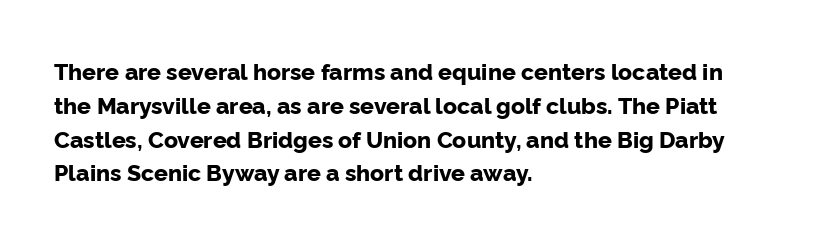
Bold? Absolutely — the strokes are thick and heavy. The setting favours the left margin, as ordinary paragraphs usually do. The font's upright variant was chosen for this text. A bare baseline throughout the passage. Vertical spacing — default.
